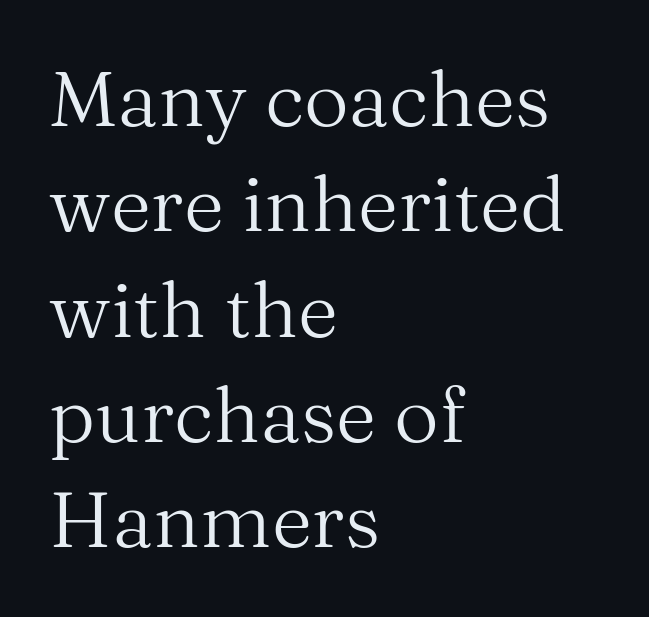
Compared with a typical body face, this is equally light or lighter still. A typesetter would mark this as roman, not italic. Each new line begins a customary step beneath the previous one. The letters advance in unequal steps, a hallmark of proportional type. A serif font was chosen for this passage.
